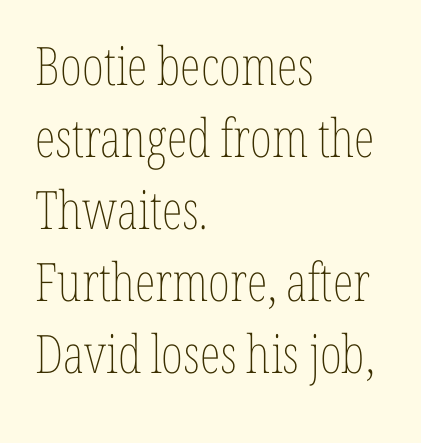
The image shows 53 px thin, condensed type, upright; set left-aligned, normal line spacing (1.36x), normal letter spacing, not underlined; low stroke contrast and a medium x-height.
